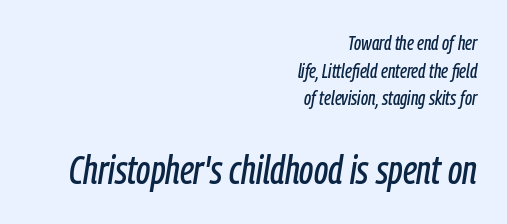
The image shows 40 px condensed type, italic (leaning right); set right-aligned, normal line spacing (1.38x), normal letter spacing, not underlined; the second (bottom) block is 2.0x larger; low stroke contrast and a medium x-height.
